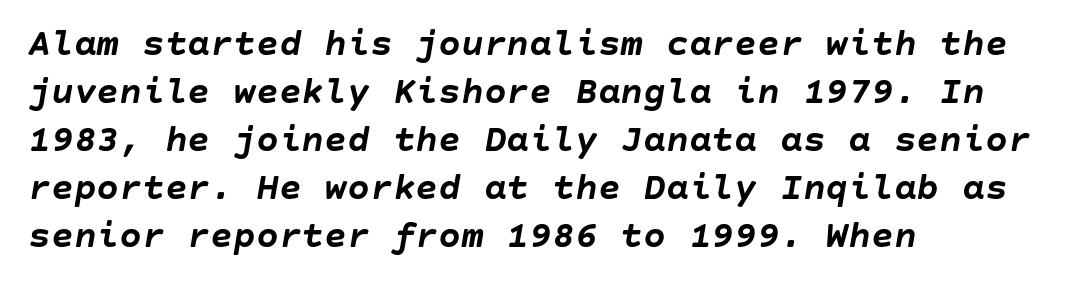
The words here are not underlined. Nobody touched the tracking dial on this one. Notice how the stems are inclined rather than vertical — that's the hallmark of italics. The characters look thick and weighty, a clear bold. These lines stack with their left ends in a neat column. This sample keeps an unexceptional amount of space between lines.
